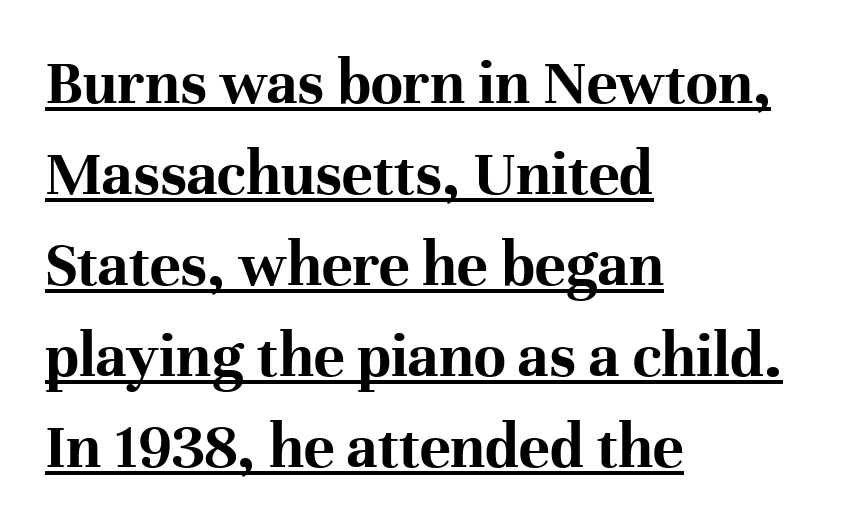
Q: Is the text bold? A: Yes.
Q: Is the text italic (slanted)? A: No, it is upright.
Q: Is the typeface a serif or a sans-serif typeface? A: Serif.
Q: Is the text underlined? A: Yes.
Q: How is the paragraph aligned? A: Left-aligned.
Q: Is the spacing between letters normal or unusually wide? A: Normal.
Q: Is the spacing between lines tight, normal or loose? A: Normal.
Q: Width (condensed, normal, or wide)? A: Normal.
Q: Stroke contrast? A: High.
Q: x-height? A: Medium.
Q: Monospaced? A: No.
